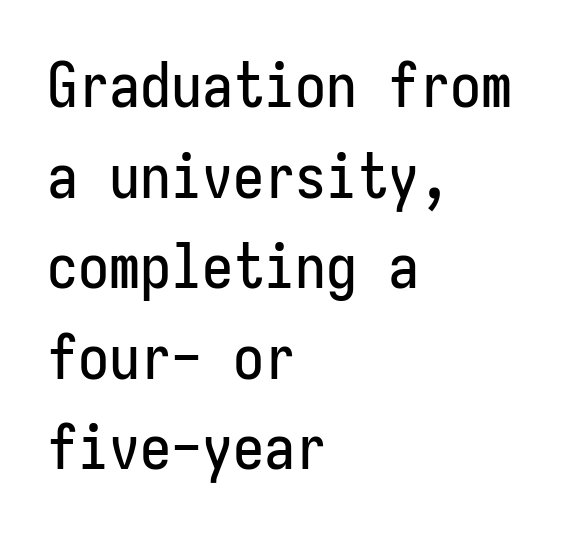
The image shows 62 px condensed sans-serif type, upright, monospaced; set left-aligned, normal line spacing (1.46x), normal letter spacing, not underlined; low stroke contrast and a medium x-height.
